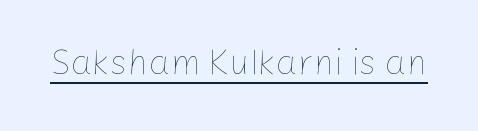
The image shows 35 px thin type, upright; set normal letter spacing, underlined; low stroke contrast and a medium x-height.
